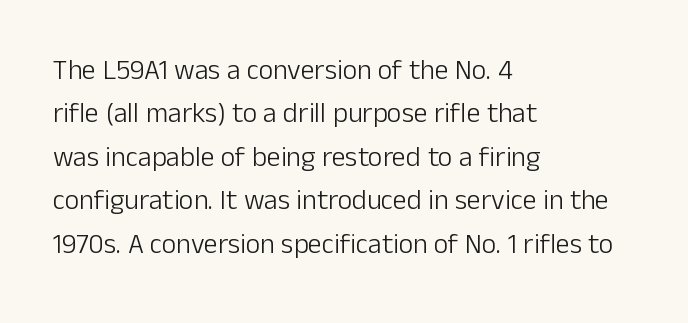
The image shows 28 px light sans-serif type, upright; set left-aligned, normal line spacing (1.55x), normal letter spacing, not underlined; low stroke contrast and a medium x-height.
